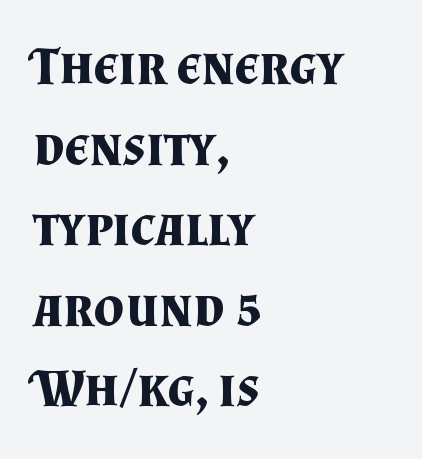
{"serif": "yes", "italic": "no", "bold": "yes", "weight": "bold", "width": "normal", "stroke_contrast": "medium", "x_height": "small", "monospaced": "no", "underline": "no", "align": "left", "line_spacing": "normal", "line_spacing_ratio": 1.52, "letter_spacing": "normal", "letter_spacing_em": 0.0, "glyph_px": 53}
